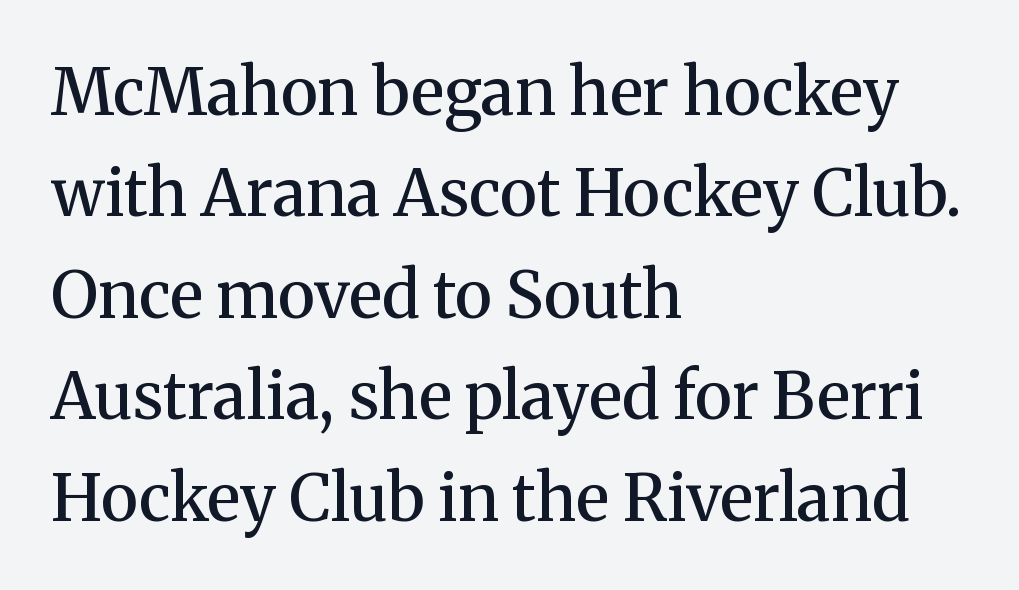
{"serif": "yes", "italic": "no", "bold": "semi", "weight": "semibold", "width": "normal", "stroke_contrast": "medium", "x_height": "medium", "monospaced": "no", "underline": "no", "align": "left", "line_spacing": "normal", "line_spacing_ratio": 1.56, "letter_spacing": "normal", "letter_spacing_em": 0.0, "glyph_px": 65}
